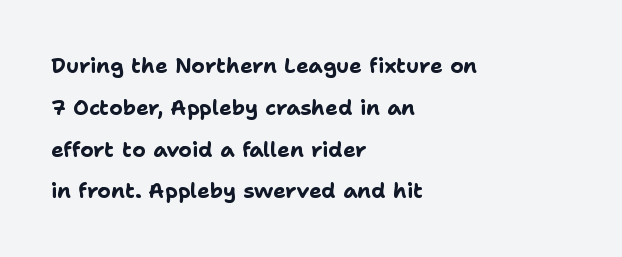
{"italic": "no", "bold": "yes", "underline": "no", "align": "left", "line_spacing": "loose", "line_spacing_ratio": 1.99, "letter_spacing": "normal", "letter_spacing_em": 0.0, "glyph_px": 21}
